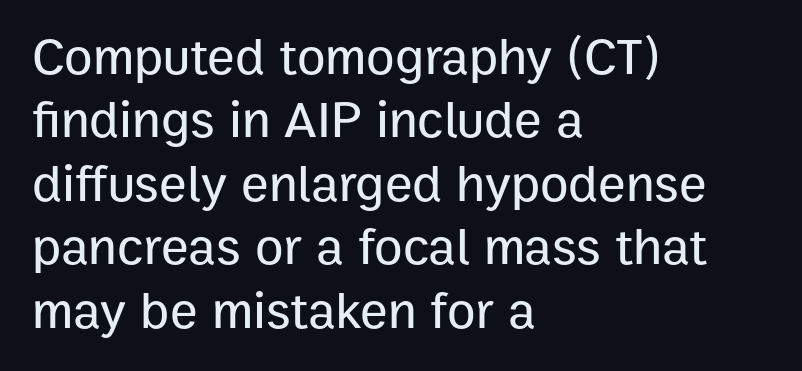
{"serif": "no", "italic": "no", "width": "normal", "stroke_contrast": "low", "x_height": "medium", "monospaced": "no", "underline": "no", "align": "left", "line_spacing_ratio": 1.22, "letter_spacing": "normal", "letter_spacing_em": 0.0, "glyph_px": 52}
